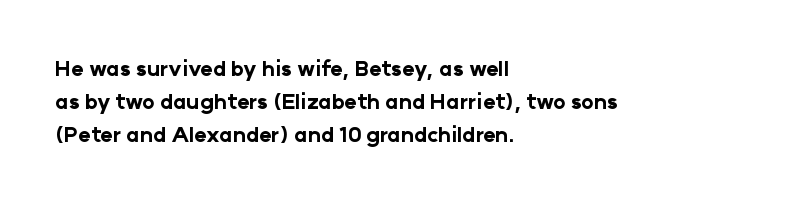
{"italic": "no", "bold": "yes", "underline": "no", "align": "left", "line_spacing": "normal", "line_spacing_ratio": 1.56, "letter_spacing": "normal", "letter_spacing_em": 0.0, "glyph_px": 21}
